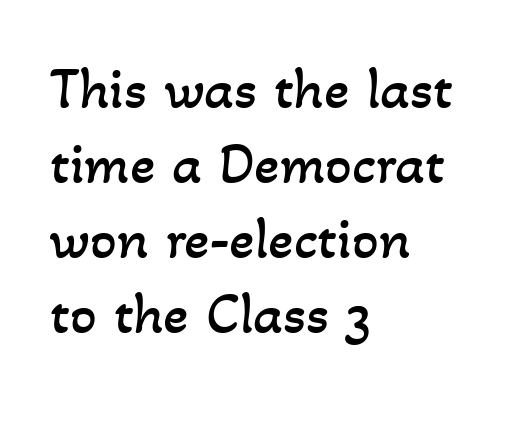
The font sits on the lighter half of the weight spectrum, regular included. Glance below the letters and you will spot only blank space. This rendering leaves character spacing at its baseline value. What's the leading like? Ordinary, nothing unusual.
